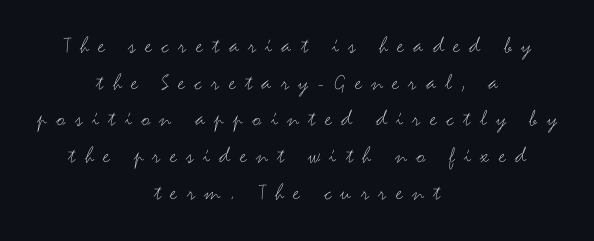
Q: Is the text bold? A: No.
Q: Is the text italic (slanted)? A: Yes.
Q: Is the text underlined? A: No.
Q: How is the paragraph aligned? A: Centered.
Q: Is the spacing between letters normal or unusually wide? A: Unusually wide.
Q: Is the spacing between lines tight, normal or loose? A: Normal.
